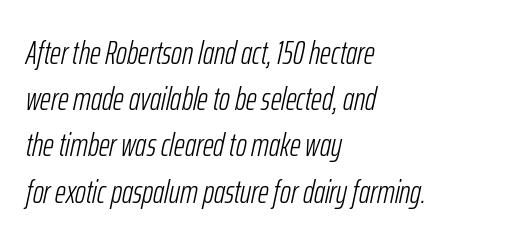
Honestly, there is no underline to notice here at all. Is this a heavy cut? Hardly; it is regular or lighter. Honestly, the row spacing looks completely unremarkable. Spacing between characters is what you'd get straight out of the box. Every character sits at an angle, as italics do.
